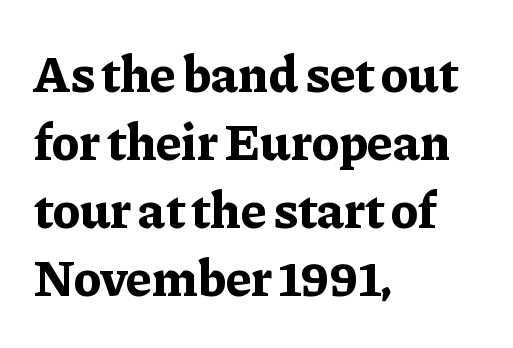
The zone under the glyphs is completely vacant. This sample uses a serif face. Casual observation: everything's shoved over to the left. This block has exactly the height ordinary leading produces.
